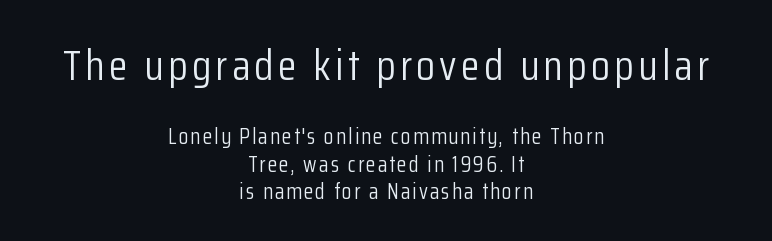
Letterform terminals end flat and unadorned throughout the passage. The weight tops out at a normal text grade. Type without underlining. Does the leading feel generous? No, just average.
